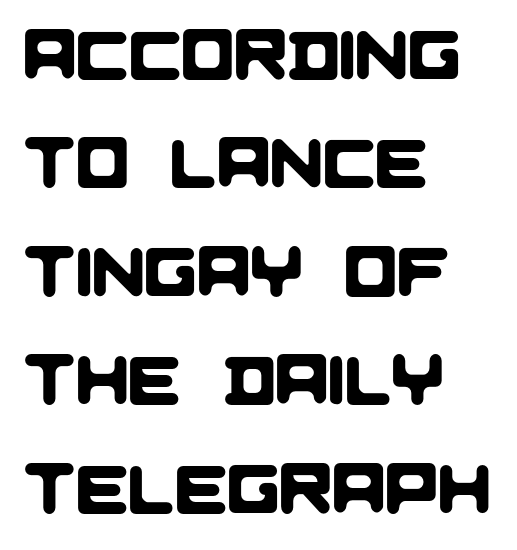
{"serif": "no", "width": "normal", "stroke_contrast": "low", "x_height": "large", "monospaced": "no", "underline": "no", "align": "left", "line_spacing": "normal", "line_spacing_ratio": 1.55, "letter_spacing": "normal", "letter_spacing_em": 0.0, "glyph_px": 70}
